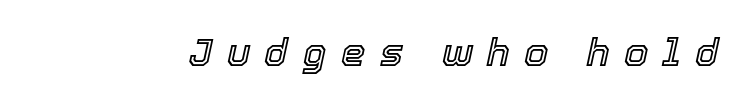
Q: Is the text italic (slanted)? A: Yes, it leans right by about 12 degrees.
Q: Is the text underlined? A: No.
Q: Is the spacing between letters normal or unusually wide? A: Unusually wide.
Q: Width (condensed, normal, or wide)? A: Normal.
Q: x-height? A: Medium.
Q: Monospaced? A: No.
